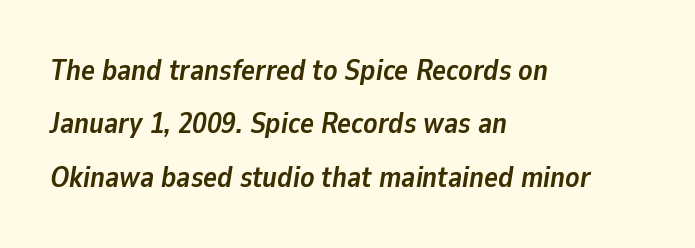
The image shows 29 px semibold type, italic (leaning right); set left-aligned, line spacing 1.84x, normal letter spacing, not underlined; low stroke contrast and a medium x-height.
